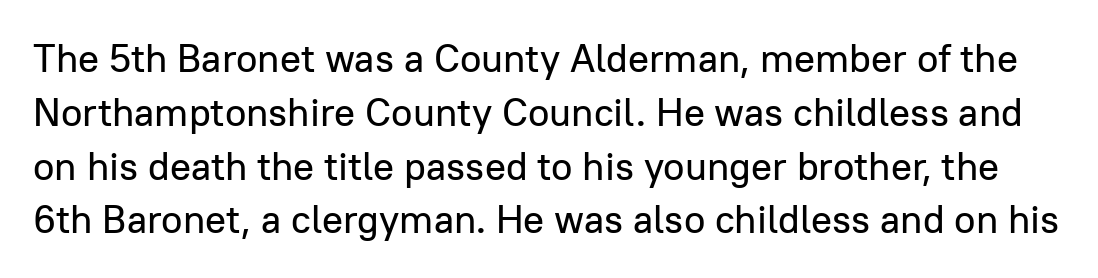
{"serif": "no", "italic": "no", "width": "normal", "stroke_contrast": "low", "x_height": "medium", "monospaced": "no", "underline": "no", "line_spacing": "normal", "line_spacing_ratio": 1.38, "letter_spacing": "normal", "letter_spacing_em": 0.0, "glyph_px": 39}
